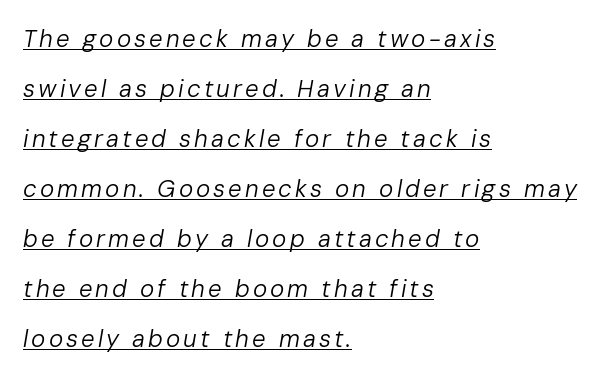
Heft: none added — not bold. Glance below the letters and you will spot a drawn line. Caption: multi-line text, flush left, ragged right. Italic? Definitely — the glyphs are oblique. The passage shown stacks its lines with a broad gap.
